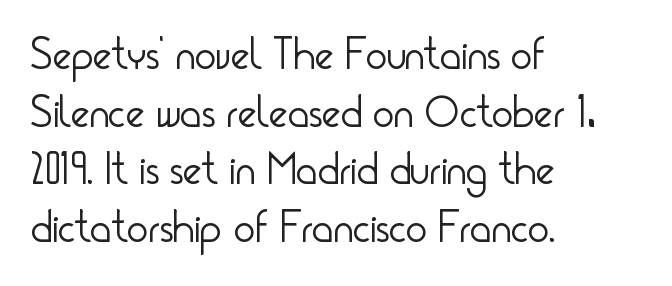
The image shows 45 px light, condensed sans-serif type, upright; set left-aligned, normal line spacing (1.28x), normal letter spacing, not underlined; low stroke contrast and a small x-height.
